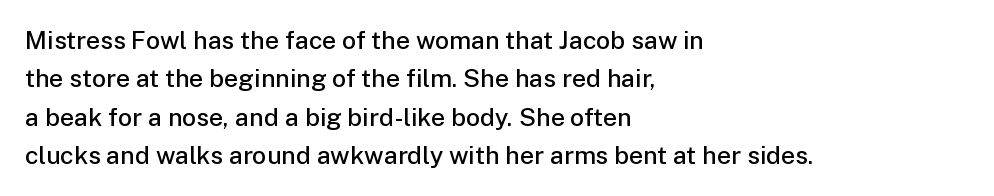
Q: Is the text bold? A: Semi-bold.
Q: Is the text italic (slanted)? A: No, it is upright.
Q: Is the text underlined? A: No.
Q: How is the paragraph aligned? A: Left-aligned.
Q: Is the spacing between letters normal or unusually wide? A: Normal.
Q: Is the spacing between lines tight, normal or loose? A: Normal.
